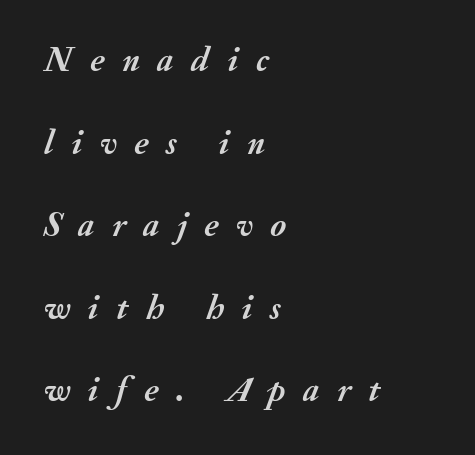
Q: Is the text bold? A: Yes.
Q: Is the text italic (slanted)? A: Yes, it leans right by about 20 degrees.
Q: Is the text underlined? A: No.
Q: How is the paragraph aligned? A: Left-aligned.
Q: Is the spacing between letters normal or unusually wide? A: Unusually wide.
Q: Is the spacing between lines tight, normal or loose? A: Loose.
Q: Width (condensed, normal, or wide)? A: Normal.
Q: Stroke contrast? A: Medium.
Q: x-height? A: Small.
Q: Monospaced? A: No.
